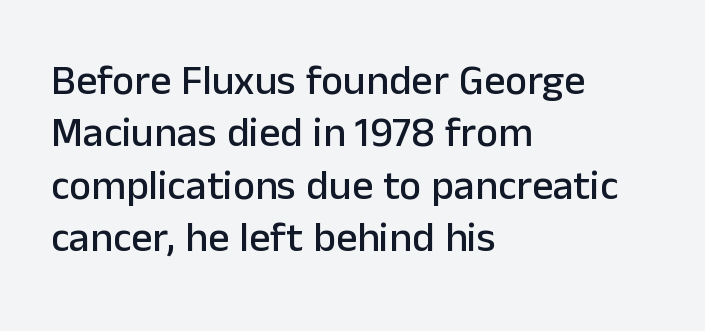
{"serif": "no", "italic": "no", "width": "normal", "stroke_contrast": "low", "x_height": "medium", "monospaced": "no", "underline": "no", "align": "left", "line_spacing": "normal", "line_spacing_ratio": 1.25, "letter_spacing": "normal", "letter_spacing_em": 0.0, "glyph_px": 42}
